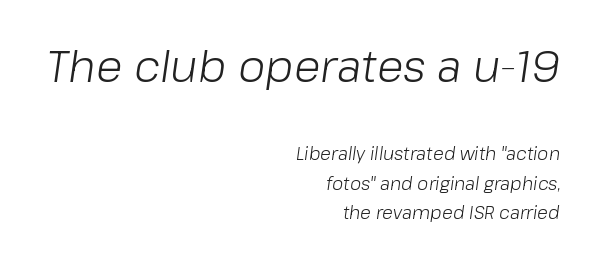
Has an underline been added? It has not. In terms of posture, this sample is oblique. Here the glyphs are tracked normally, forming tight word shapes. Rows of type keep a routine distance in the vertical direction. These lines are rendered in a variable-pitch font. Of the two passages, the one on top uses the larger point size.
